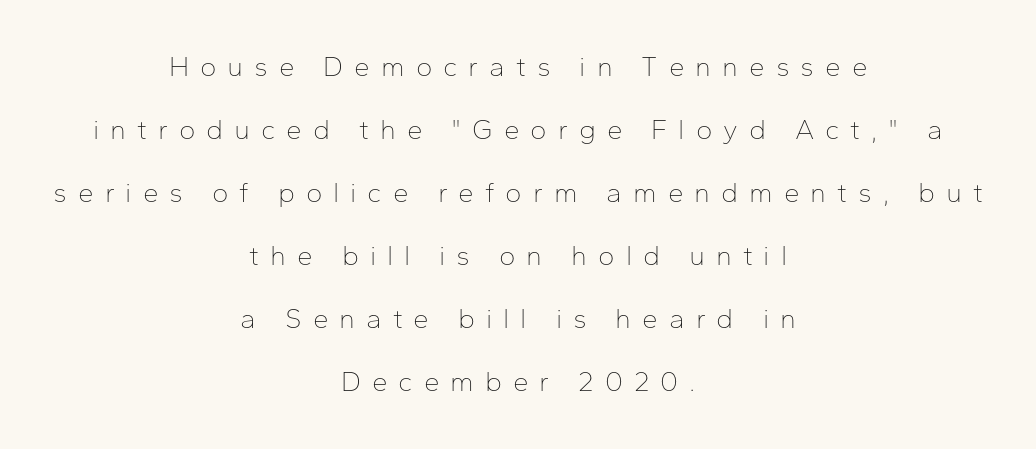
Q: Is the text bold? A: No.
Q: Is the text italic (slanted)? A: No, it is upright.
Q: Is the typeface a serif or a sans-serif typeface? A: Sans-serif.
Q: Is the text underlined? A: No.
Q: How is the paragraph aligned? A: Centered.
Q: Is the spacing between letters normal or unusually wide? A: Unusually wide.
Q: Is the spacing between lines tight, normal or loose? A: Loose.
Q: Width (condensed, normal, or wide)? A: Normal.
Q: Stroke contrast? A: Low.
Q: x-height? A: Medium.
Q: Monospaced? A: No.
